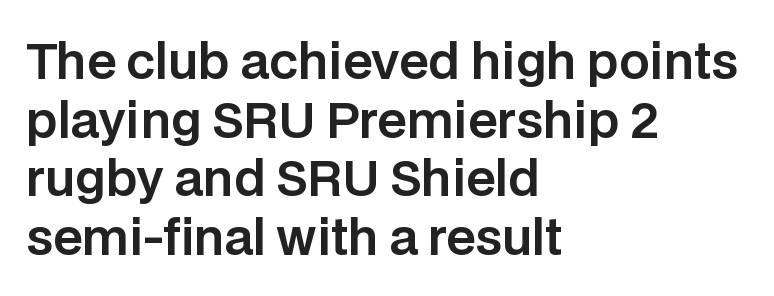
The image shows 48 px sans-serif type, upright; set left-aligned, line spacing 1.22x, normal letter spacing, not underlined; low stroke contrast and a large x-height.
